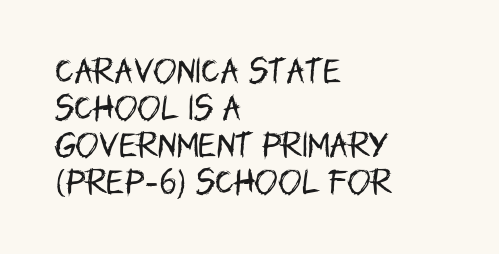
The ragged edge is on the right, which tells us the setting is flush left. Note: no serifs on the glyphs. The rendering uses natural spacing where letterforms have individual widths. Plain, unruled lines of type. No italicization has been applied; the sample stays upright. Interline gaps are of average width in this sample.
